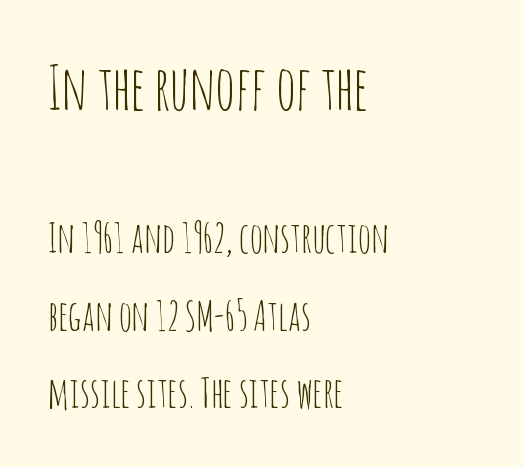
{"serif": "no", "italic": "no", "bold": "no", "weight": "thin", "width": "condensed", "stroke_contrast": "low", "x_height": "large", "monospaced": "no", "underline": "no", "align": "left", "line_spacing_ratio": 1.88, "letter_spacing": "normal", "letter_spacing_em": 0.0, "larger_block": "first", "size_ratio": 1.49, "glyph_px": 61}
